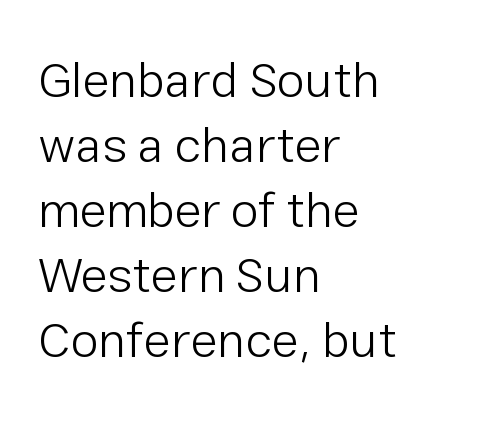
Honestly, the letter spacing is just normal — you wouldn't notice it. Tall strokes in this sample are plumb rather than angled. Leftover space on each line is placed entirely after the last word. Weight: in the light-to-regular range. Unmarked baselines from the first word to the last. Summary of vertical rhythm: regular, with standard interline spacing.
